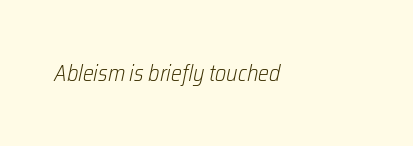
Q: Is the text bold? A: No.
Q: Is the text italic (slanted)? A: Yes, it leans right by about 12 degrees.
Q: Is the text underlined? A: No.
Q: How is the paragraph aligned? A: Left-aligned.
Q: Is the spacing between letters normal or unusually wide? A: Normal.
